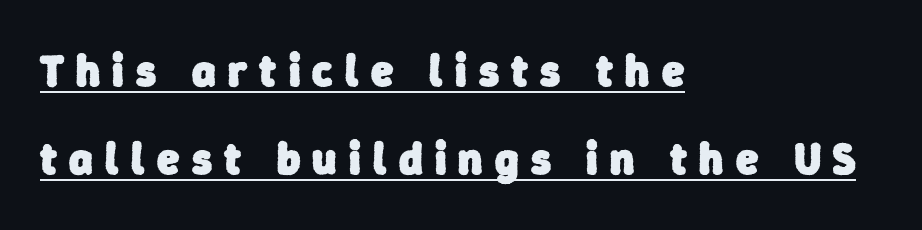
Q: Is the text bold? A: Yes.
Q: Is the typeface a serif or a sans-serif typeface? A: Sans-serif.
Q: Is the text underlined? A: Yes.
Q: How is the paragraph aligned? A: Left-aligned.
Q: Is the spacing between letters normal or unusually wide? A: Unusually wide.
Q: Is the spacing between lines tight, normal or loose? A: Loose.
Q: Width (condensed, normal, or wide)? A: Normal.
Q: Stroke contrast? A: Low.
Q: x-height? A: Medium.
Q: Monospaced? A: No.
